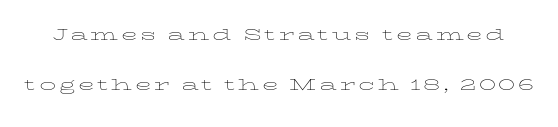
Summary of vertical rhythm: relaxed, with wide interline spacing. Each row of text sits above clean, open space. The face looks like a standard text weight, possibly lighter. Nope, not italic — everything's standing straight.
